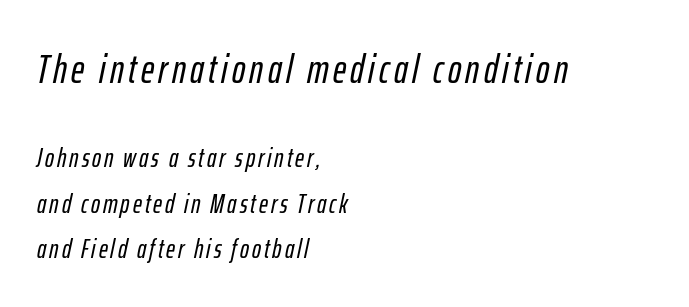
The image shows 40 px condensed type, italic (leaning right); set left-aligned, normal line spacing (1.68x), not underlined; the first (top) block is 1.48x larger; low stroke contrast and a medium x-height.
